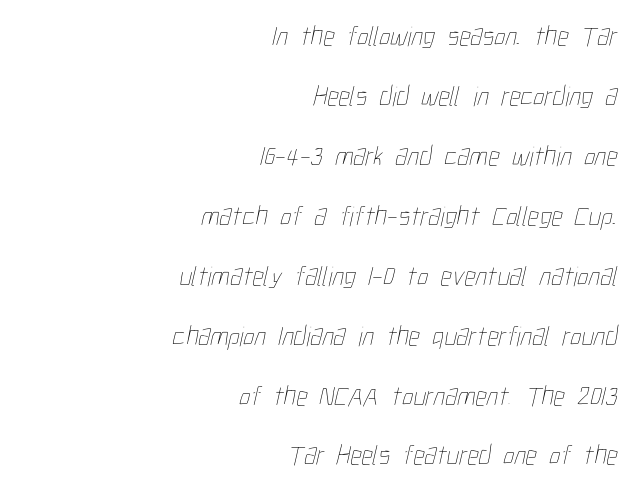
The image shows 28 px thin, condensed type; set right-aligned, loose line spacing (2.14x), normal letter spacing, not underlined; low stroke contrast and a medium x-height.
